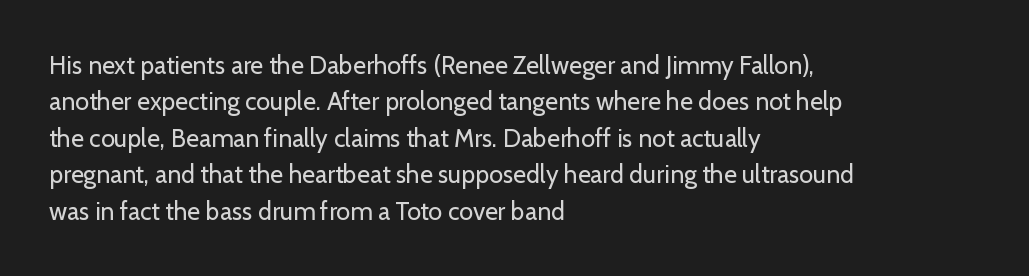
In terms of posture, this sample is upright. The passage shown has conventional tracking throughout. The zone under the glyphs is completely vacant. The lines are quadded left. These glyphs show unthickened strokes, regular width or finer. Rows of type keep a routine distance in the vertical direction.
